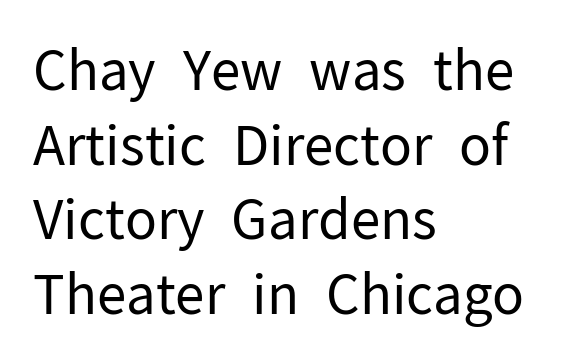
The image shows 54 px regular-weight sans-serif type, upright; set left-aligned, normal line spacing (1.38x), normal letter spacing, not underlined; low stroke contrast and a medium x-height.
